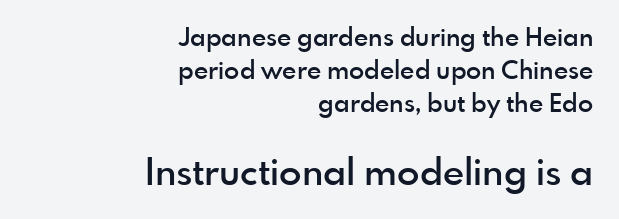
The image shows 37 px semibold sans-serif type, upright; set right-aligned, normal line spacing (1.32x), normal letter spacing, not underlined; the second (bottom) block is 1.48x larger; a small x-height.
